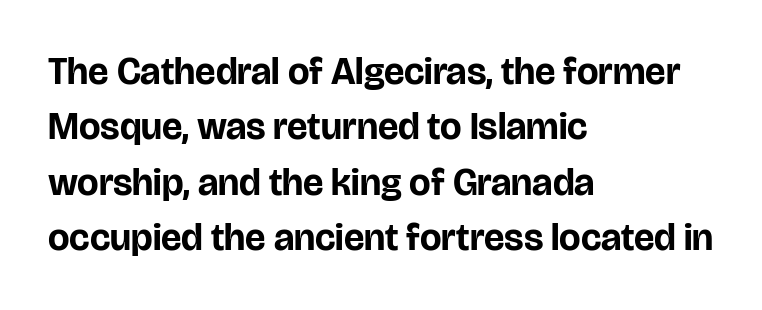
Spacing between characters is what you'd get straight out of the box. Only glyphs here, with clear space below each row. You can tell from the bare stems that sans-serif type was used. The lines are quadded left. Notice how thick the strokes are: this is what a full bold looks like.
